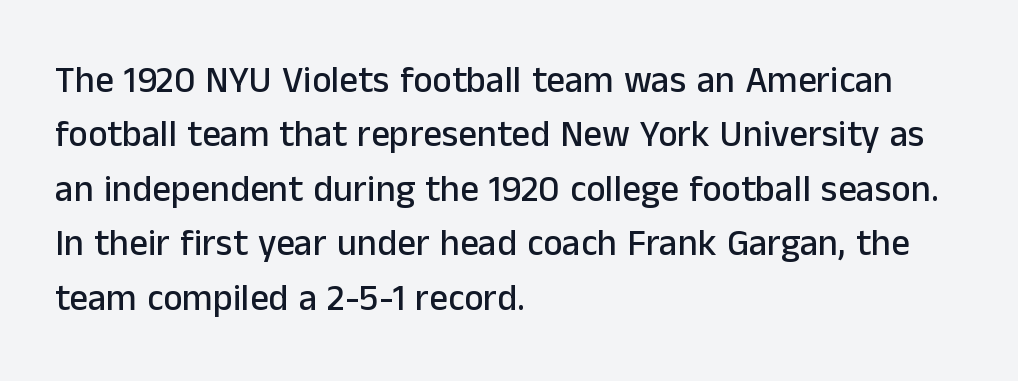
The image shows 37 px sans-serif type, upright; set left-aligned, normal line spacing (1.47x), normal letter spacing, not underlined; low stroke contrast and a medium x-height.
